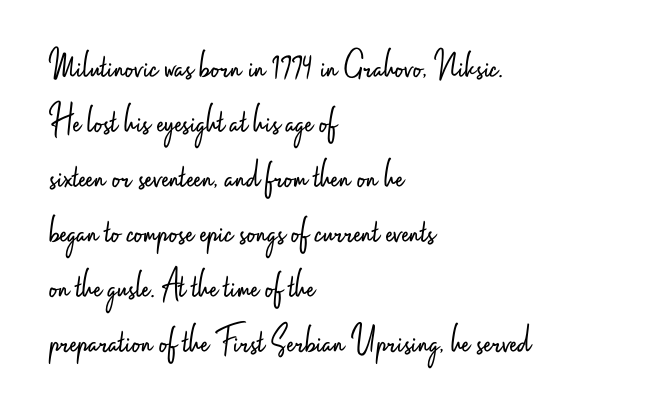
Q: Is the text bold? A: No.
Q: Is the text italic (slanted)? A: Yes.
Q: Is the typeface a serif or a sans-serif typeface? A: Sans-serif.
Q: Is the text underlined? A: No.
Q: How is the paragraph aligned? A: Left-aligned.
Q: Is the spacing between letters normal or unusually wide? A: Normal.
Q: Is the spacing between lines tight, normal or loose? A: Normal.
Q: Width (condensed, normal, or wide)? A: Condensed.
Q: Stroke contrast? A: Low.
Q: x-height? A: Small.
Q: Monospaced? A: No.
